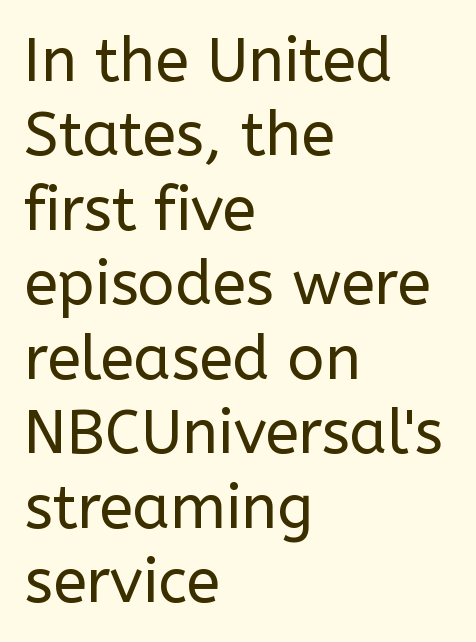
If you drew a line through each stem, it would be perfectly vertical. These lines stack with their left ends in a neat column. Check where the strokes stop: nothing finishes them off — pure sans. Rule under the text: the space is simply empty. Spacing verdict: proportional, widths tailored to each character.
